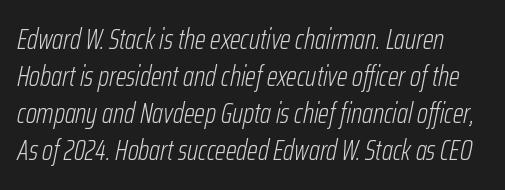
{"italic": "yes", "lean": "right", "slant_degrees": 12, "bold": "no", "weight": "light", "width": "condensed", "stroke_contrast": "low", "x_height": "medium", "monospaced": "no", "underline": "no", "line_spacing": "normal", "line_spacing_ratio": 1.32, "letter_spacing": "normal", "letter_spacing_em": 0.0, "glyph_px": 28}
